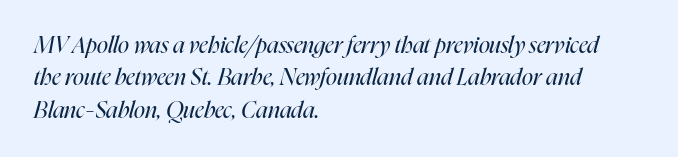
The strokes are not fattened; the text isn't bold. The vertical gap from one line to the next is medium. Yep, that's italic — everything's leaning. Characters follow at the spacing the type designer built in.
